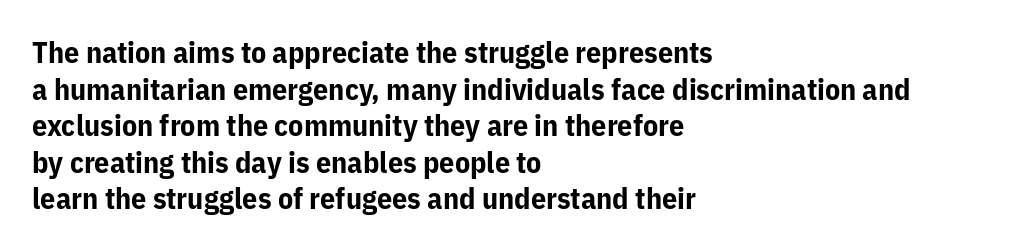
Varying glyph widths throughout — classic text-font behaviour. A classic flush-left, rag-right setting is used for this passage. You could call the tracking neutral — neither tight nor loose. The passage shown is not underscored anywhere.
